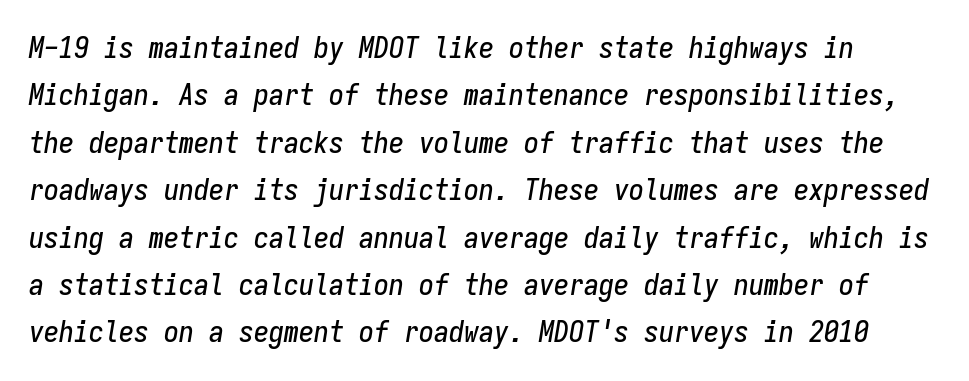
{"italic": "yes", "lean": "right", "slant_degrees": 9, "width": "condensed", "stroke_contrast": "low", "x_height": "medium", "monospaced": "yes", "underline": "no", "line_spacing": "normal", "line_spacing_ratio": 1.58, "letter_spacing": "normal", "letter_spacing_em": 0.0, "glyph_px": 30}
